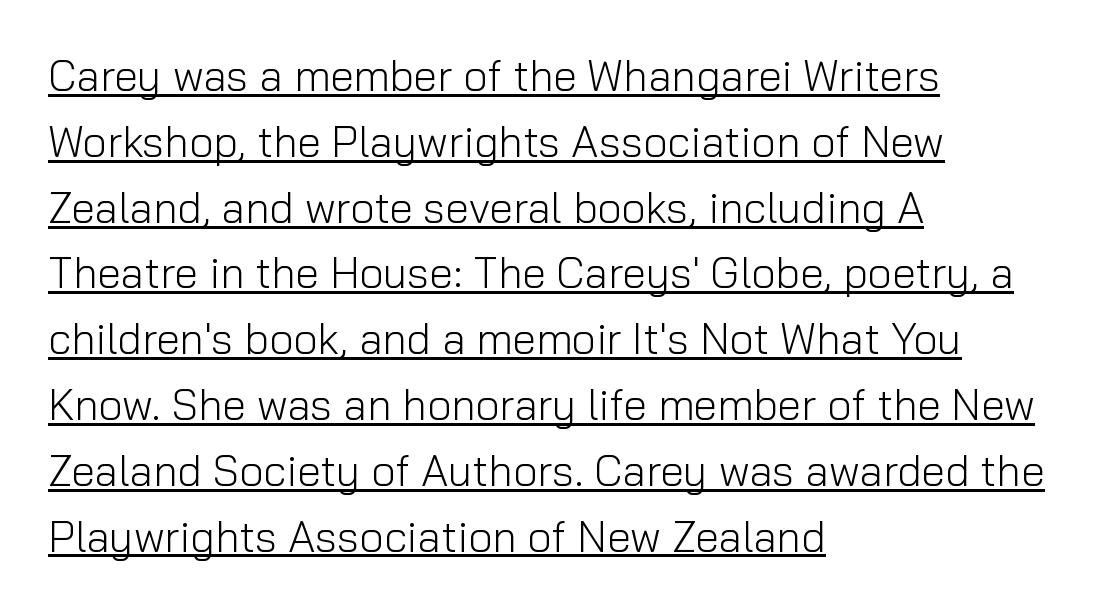
The image shows 43 px light sans-serif type, upright; set left-aligned, normal line spacing (1.53x), normal letter spacing, underlined; low stroke contrast and a medium x-height.
